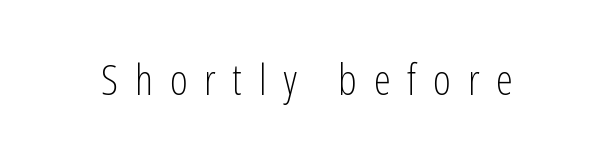
{"serif": "no", "italic": "no", "bold": "no", "weight": "light", "width": "condensed", "stroke_contrast": "low", "x_height": "medium", "monospaced": "no", "underline": "no", "letter_spacing": "wide", "letter_spacing_em": 0.39, "glyph_px": 43}
